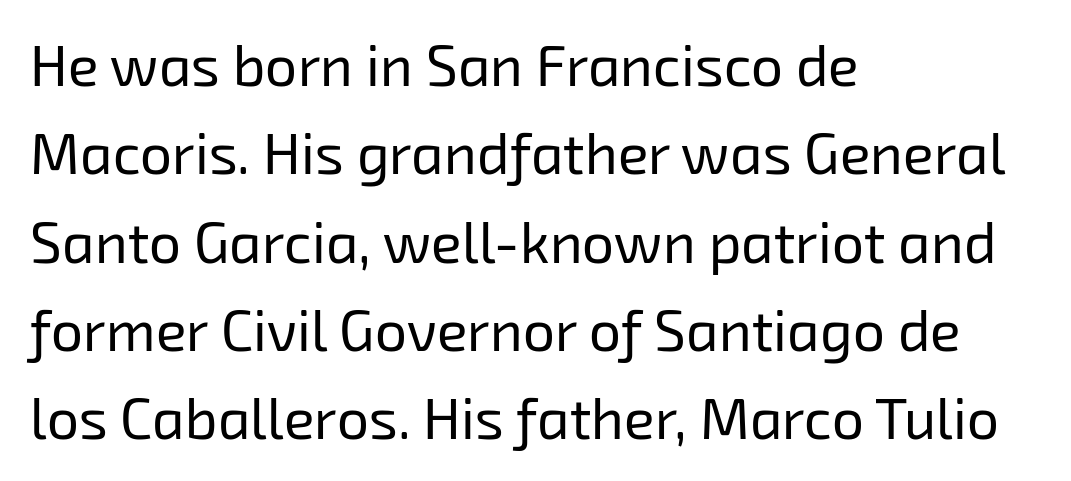
Q: Is the text bold? A: No.
Q: Is the typeface a serif or a sans-serif typeface? A: Sans-serif.
Q: Is the text underlined? A: No.
Q: How is the paragraph aligned? A: Left-aligned.
Q: Is the spacing between letters normal or unusually wide? A: Normal.
Q: Is the spacing between lines tight, normal or loose? A: Normal.
Q: Width (condensed, normal, or wide)? A: Normal.
Q: Stroke contrast? A: Low.
Q: x-height? A: Medium.
Q: Monospaced? A: No.
